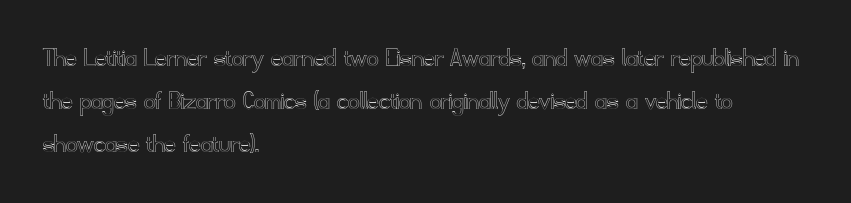
{"italic": "no", "width": "normal", "x_height": "small", "monospaced": "no", "underline": "no", "align": "left", "line_spacing": "normal", "line_spacing_ratio": 1.54, "letter_spacing": "normal", "letter_spacing_em": 0.0, "glyph_px": 28}
